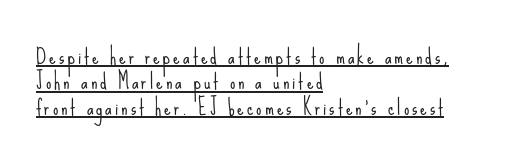
The image shows 21 px text type, upright; set left-aligned, line spacing 1.21x, underlined.
